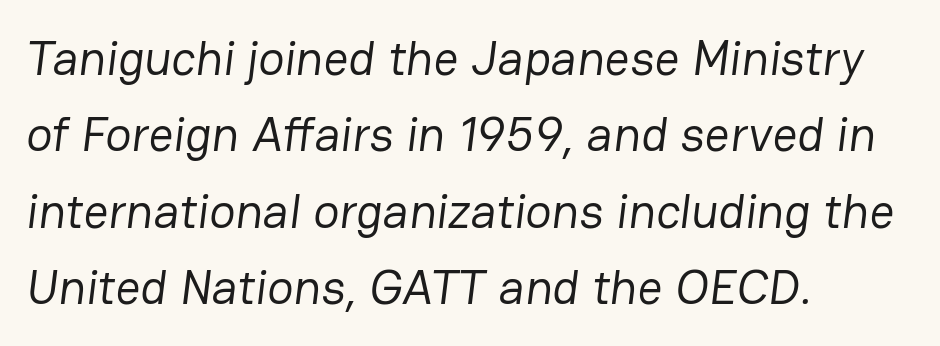
The image shows 49 px regular-weight sans-serif type; set left-aligned, normal line spacing (1.56x), normal letter spacing, not underlined; low stroke contrast and a medium x-height.
